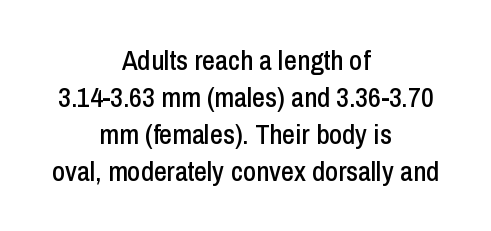
The letterforms sit shoulder to shoulder at normal distance. The strip under each line holds only bare page. Is this a fixed-width face? No — the glyphs have proportional, varying widths. Is the block centered? Yes — each line is placed symmetrically about the middle. Characters remain perfectly vertical along every line.
